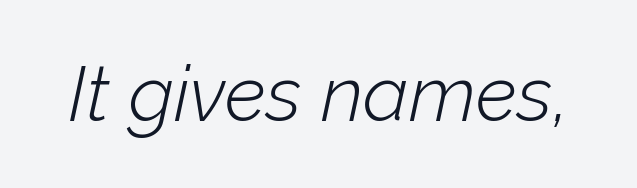
Q: Is the text bold? A: No.
Q: Is the text italic (slanted)? A: Yes, it leans right by about 12 degrees.
Q: Is the text underlined? A: No.
Q: Is the spacing between letters normal or unusually wide? A: Normal.
Q: Width (condensed, normal, or wide)? A: Normal.
Q: Stroke contrast? A: Low.
Q: x-height? A: Medium.
Q: Monospaced? A: No.
